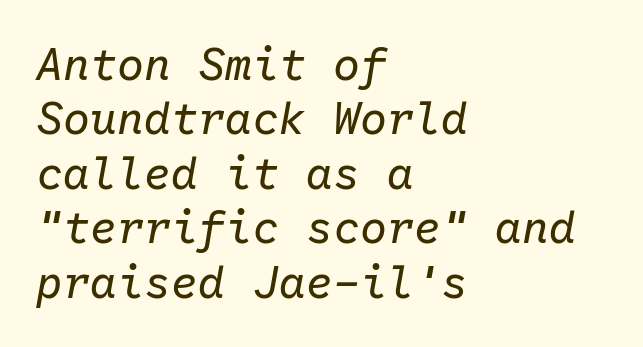
The image shows 45 px regular-weight type, italic (leaning right), monospaced; set left-aligned, line spacing 1.21x, normal letter spacing, not underlined; low stroke contrast and a medium x-height.
